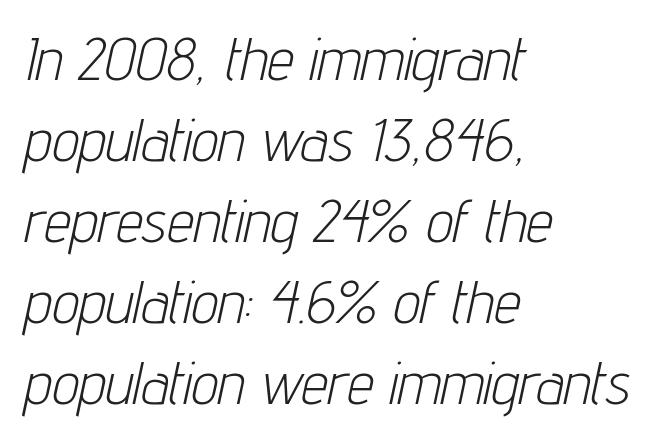
Q: Is the text bold? A: No.
Q: Is the text italic (slanted)? A: Yes, it leans right by about 12 degrees.
Q: Is the text underlined? A: No.
Q: How is the paragraph aligned? A: Left-aligned.
Q: Is the spacing between letters normal or unusually wide? A: Normal.
Q: Is the spacing between lines tight, normal or loose? A: Normal.
Q: Width (condensed, normal, or wide)? A: Condensed.
Q: Stroke contrast? A: Low.
Q: x-height? A: Medium.
Q: Monospaced? A: No.
